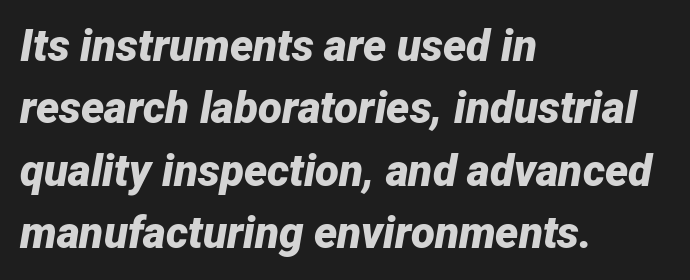
Q: Is the text bold? A: Yes.
Q: Is the text italic (slanted)? A: Yes, it leans right by about 12 degrees.
Q: Is the text underlined? A: No.
Q: How is the paragraph aligned? A: Left-aligned.
Q: Is the spacing between letters normal or unusually wide? A: Normal.
Q: Is the spacing between lines tight, normal or loose? A: Normal.
Q: Width (condensed, normal, or wide)? A: Normal.
Q: Stroke contrast? A: Low.
Q: x-height? A: Medium.
Q: Monospaced? A: No.
